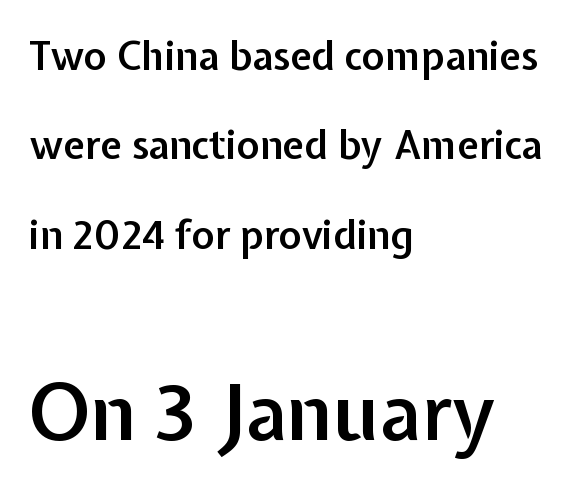
Q: Is the text bold? A: Semi-bold.
Q: Is the text italic (slanted)? A: No, it is upright.
Q: Is the typeface a serif or a sans-serif typeface? A: Sans-serif.
Q: Is the text underlined? A: No.
Q: How is the paragraph aligned? A: Left-aligned.
Q: Is the spacing between letters normal or unusually wide? A: Normal.
Q: Is the spacing between lines tight, normal or loose? A: Loose.
Q: Which block of text is set in a larger size, the first (top) or the second (bottom)? A: The second (bottom) one.
Q: Width (condensed, normal, or wide)? A: Normal.
Q: Stroke contrast? A: Low.
Q: x-height? A: Medium.
Q: Monospaced? A: No.
